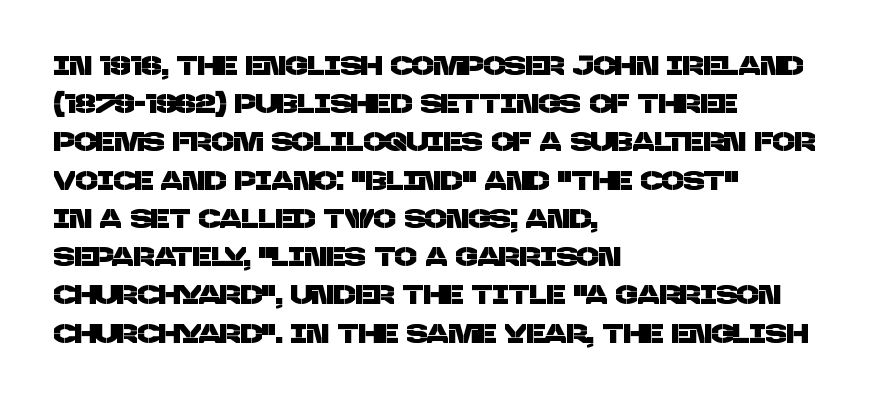
Q: Is the text underlined? A: No.
Q: How is the paragraph aligned? A: Left-aligned.
Q: Is the spacing between letters normal or unusually wide? A: Normal.
Q: Is the spacing between lines tight, normal or loose? A: Normal.
